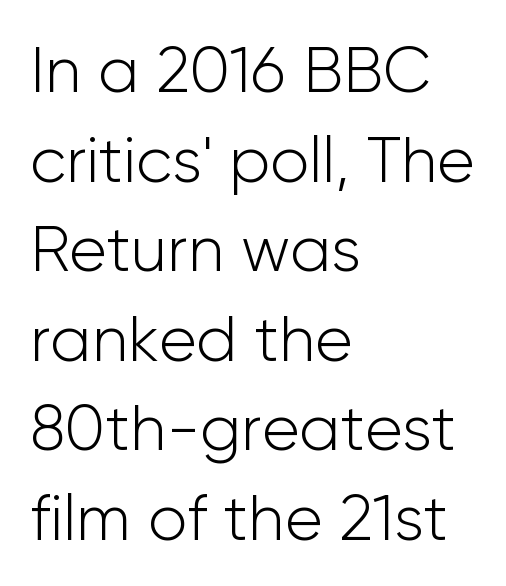
Anything drawn beneath the words? Only blank space. Grotesque or geometric, the face here clearly has no serifs. Honestly, the letter spacing is just normal — you wouldn't notice it. No letter is thick-stroked: the sample isn't bold. Think of a printed novel: that variable character pitch is what you see here.
